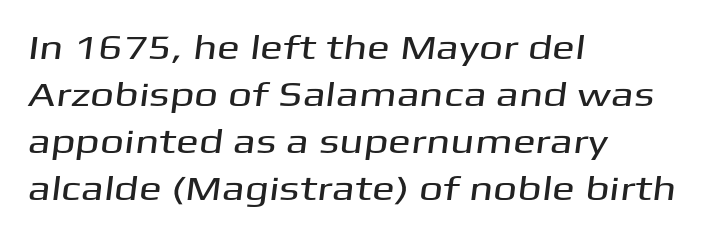
Unmarked baselines from the first word to the last. Horizontal alignment here is leftward, the default for most running prose. Vertically, the passage feels balanced, rows spaced as you'd expect. The letters sit at their default tracking, neither squeezed nor spread. What kind of face is this? One without serifs — a sans.
